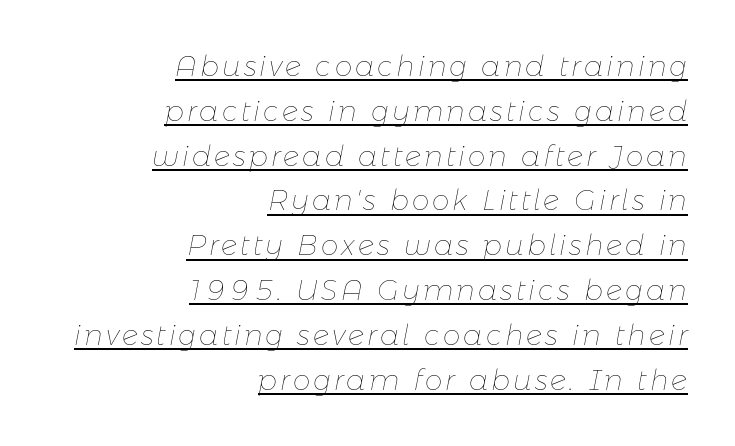
The image shows 28 px thin type, italic (leaning right); set right-aligned, normal line spacing (1.6x), underlined; low stroke contrast and a medium x-height.
